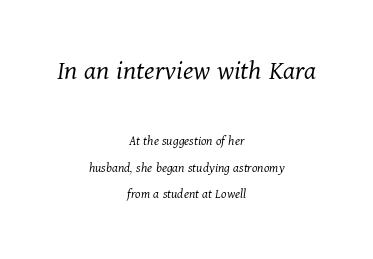
Successive baselines arrive slowly, with a big drop between each. Beneath every word, the page is bare. A typesetter would label this face a serif. The rendering positions every line midway between the sides. Here the first block reads like a headline and the second like body copy.
